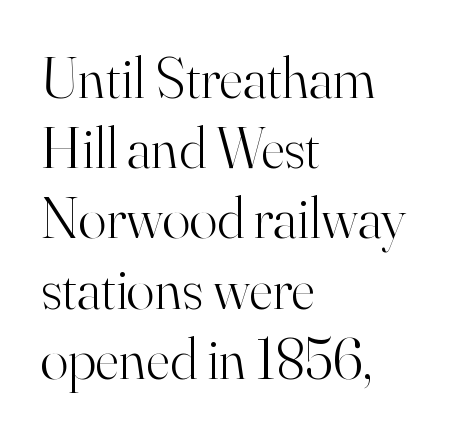
The image shows 58 px light serif type, upright; set left-aligned, line spacing 1.21x, normal letter spacing, not underlined; high stroke contrast and a small x-height.
